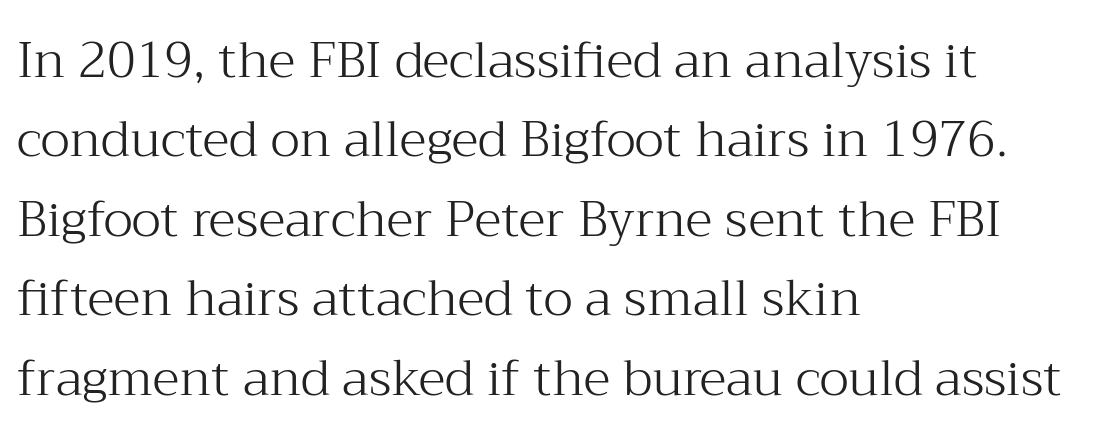
Q: Is the text bold? A: No.
Q: Is the text italic (slanted)? A: No, it is upright.
Q: Is the typeface a serif or a sans-serif typeface? A: Serif.
Q: Is the text underlined? A: No.
Q: How is the paragraph aligned? A: Left-aligned.
Q: Is the spacing between letters normal or unusually wide? A: Normal.
Q: Is the spacing between lines tight, normal or loose? A: Normal.
Q: Width (condensed, normal, or wide)? A: Normal.
Q: Stroke contrast? A: Medium.
Q: x-height? A: Medium.
Q: Monospaced? A: No.
